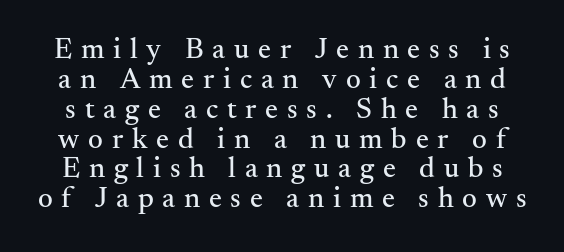
The image shows 29 px serif type, upright; set tight line spacing (1.03x), unusually wide letter spacing (+0.3 em), not underlined; medium stroke contrast and a small x-height.
